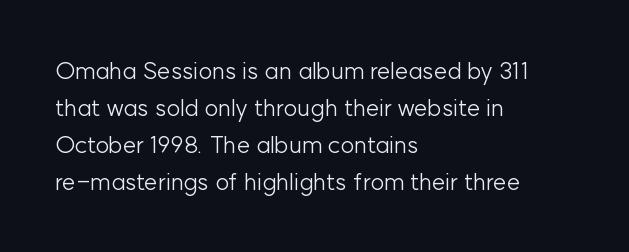
Q: Is the text bold? A: No.
Q: Is the text italic (slanted)? A: No, it is upright.
Q: Is the text underlined? A: No.
Q: How is the paragraph aligned? A: Left-aligned.
Q: Is the spacing between letters normal or unusually wide? A: Normal.
Q: Is the spacing between lines tight, normal or loose? A: Normal.
